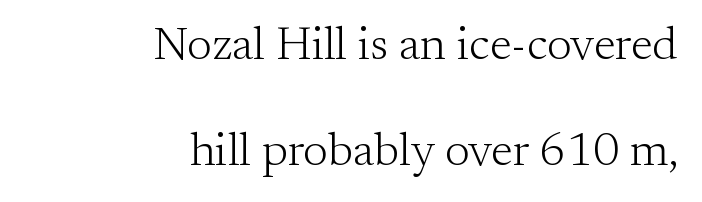
These lines are rendered in a variable-pitch font. The rag falls on the left side of this text block. The block of text is sparse from top to bottom, with ample space between rows. Tall strokes in this sample are plumb rather than angled. A serif font was chosen for this passage. Compared with typical body copy, the letter spacing here is the same.
